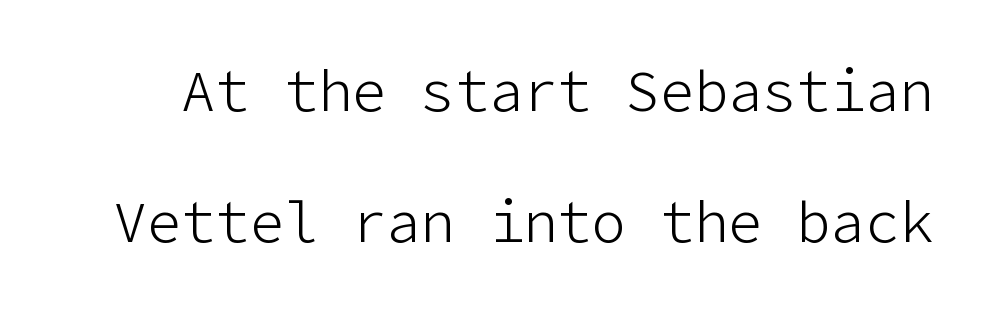
Leading is clearly above the norm, producing a sparse column. Characters follow at the spacing the type designer built in. In terms of letterform style, serifs are entirely absent. The string is rendered with underlining switched off. Think standard paragraph weight, or any step lighter than that. Notice how the stems are strictly vertical — no italics here.
